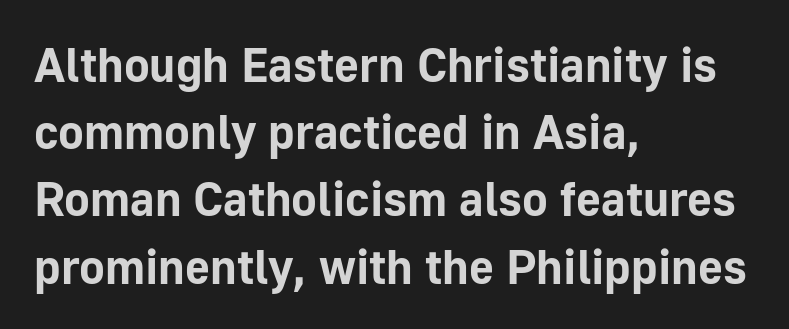
{"serif": "no", "italic": "no", "bold": "yes", "weight": "bold", "width": "normal", "stroke_contrast": "low", "x_height": "medium", "monospaced": "no", "underline": "no", "align": "left", "line_spacing": "normal", "line_spacing_ratio": 1.4, "letter_spacing": "normal", "letter_spacing_em": 0.0, "glyph_px": 48}
